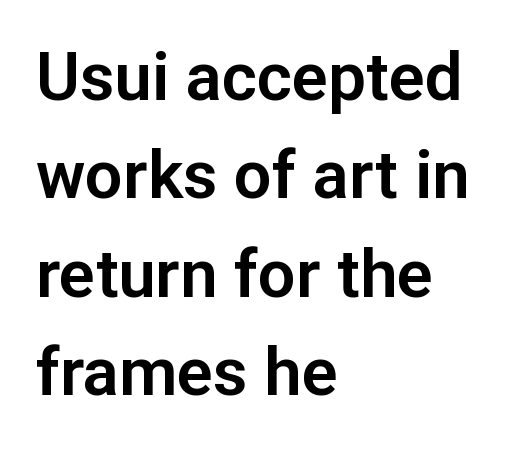
The lettering stays uniformly vertical, giving the passage a roman look. No extra tracking has been applied to these lines. The paragraph shown leans on its left margin. The passage shown is typeset with a sans-serif family. The designer left line spacing at the default.
